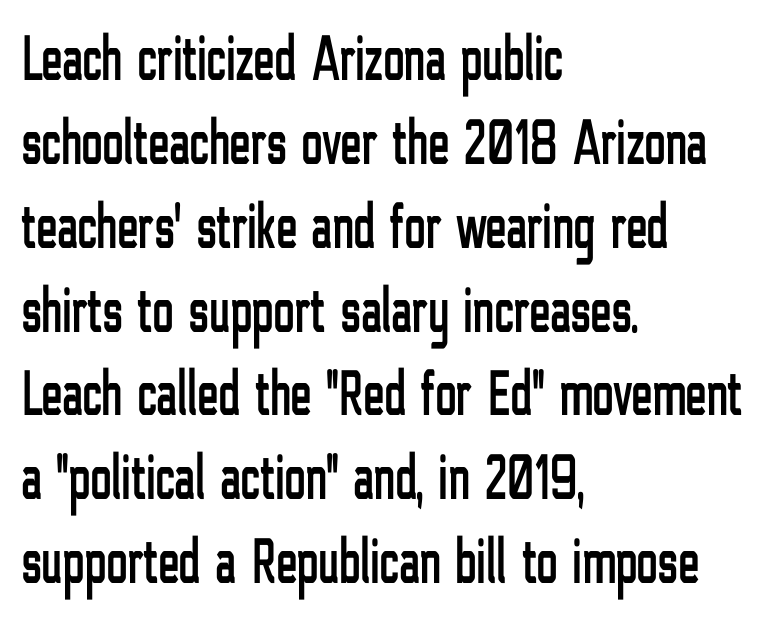
The image shows 64 px condensed sans-serif type, upright; set left-aligned, normal line spacing (1.31x), normal letter spacing, not underlined; low stroke contrast and a medium x-height.
